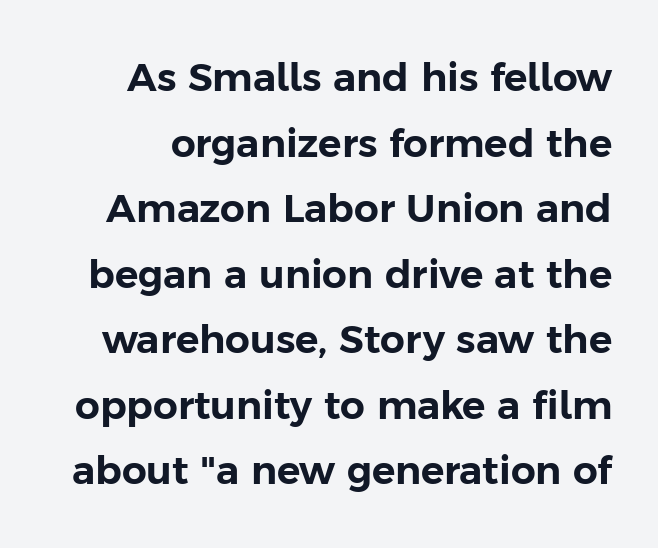
Q: Is the text italic (slanted)? A: No, it is upright.
Q: Is the typeface a serif or a sans-serif typeface? A: Sans-serif.
Q: Is the text underlined? A: No.
Q: Is the spacing between letters normal or unusually wide? A: Normal.
Q: Is the spacing between lines tight, normal or loose? A: Normal.
Q: Width (condensed, normal, or wide)? A: Normal.
Q: Stroke contrast? A: Low.
Q: x-height? A: Medium.
Q: Monospaced? A: No.
